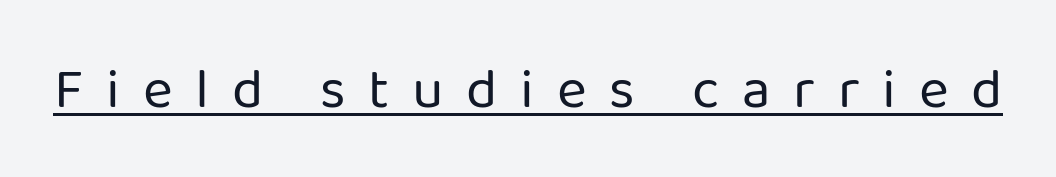
Counters stay open thanks to moderate or lighter strokes. The designer went with a sans here, leaving each stem footless. You could not count columns in this text — the font is proportionally spaced. You can tell it's not italic because the verticals are truly vertical. In terms of letterspacing, this is a distinctly airy, spread setting.
